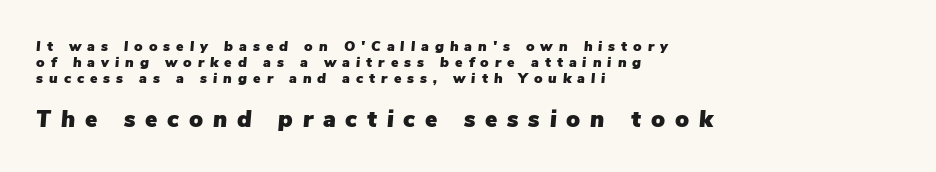
{"italic": "yes", "lean": "right", "slant_degrees": 5, "underline": "no", "align": "left", "line_spacing": "tight", "line_spacing_ratio": 1.15, "letter_spacing": "wide", "letter_spacing_em": 0.43, "larger_block": "second", "size_ratio": 1.64, "glyph_px": 23}
